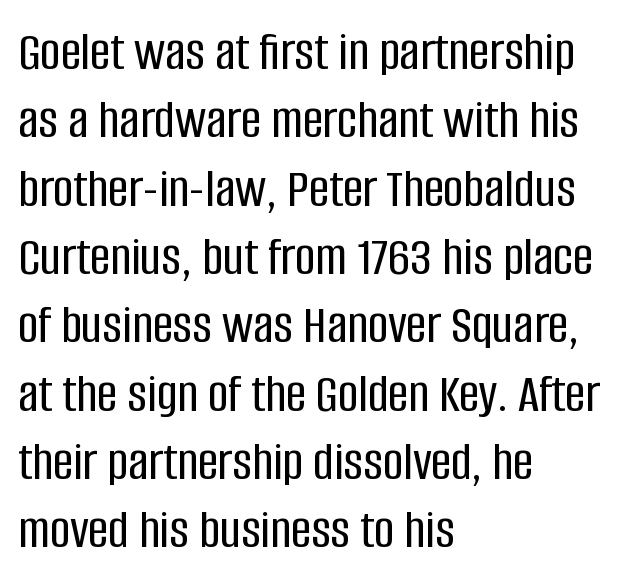
The horizontal fit of the characters is conventional and even. Visually the block forms a straight wall on the left and a jagged coastline on the right. Unmarked baselines from the first word to the last. These lines are rendered in a variable-pitch font.
